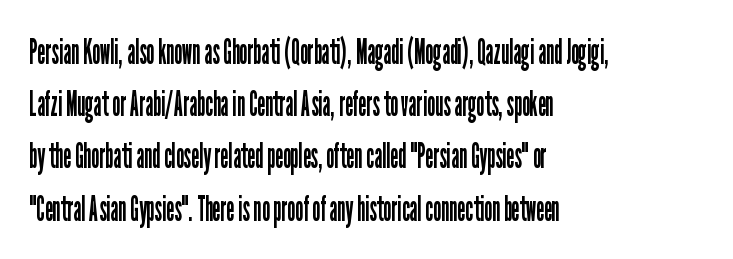
Q: Is the text bold? A: No.
Q: Is the text italic (slanted)? A: No, it is upright.
Q: Is the typeface a serif or a sans-serif typeface? A: Sans-serif.
Q: Is the text underlined? A: No.
Q: How is the paragraph aligned? A: Left-aligned.
Q: Is the spacing between letters normal or unusually wide? A: Normal.
Q: Is the spacing between lines tight, normal or loose? A: Normal.
Q: Width (condensed, normal, or wide)? A: Condensed.
Q: Stroke contrast? A: Low.
Q: x-height? A: Medium.
Q: Monospaced? A: No.
